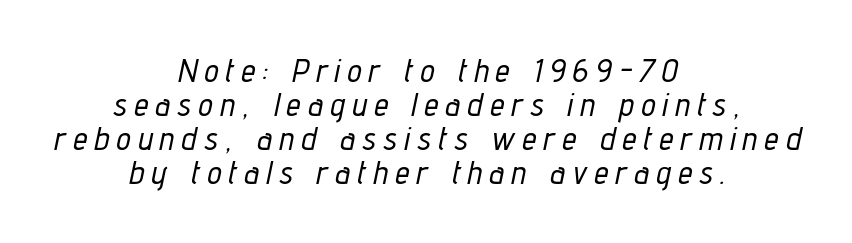
{"italic": "yes", "lean": "right", "slant_degrees": 12, "width": "condensed", "stroke_contrast": "low", "x_height": "medium", "monospaced": "no", "underline": "no", "align": "center", "line_spacing": "tight", "line_spacing_ratio": 1.06, "letter_spacing": "wide", "letter_spacing_em": 0.24, "glyph_px": 32}
